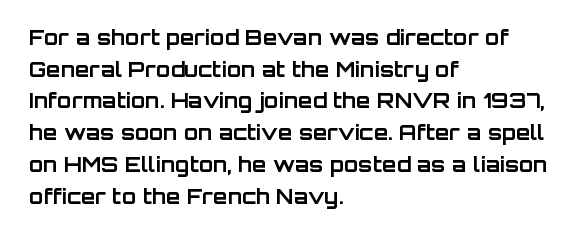
Q: Is the text bold? A: Yes.
Q: Is the text italic (slanted)? A: No, it is upright.
Q: Is the text underlined? A: No.
Q: How is the paragraph aligned? A: Left-aligned.
Q: Is the spacing between letters normal or unusually wide? A: Normal.
Q: Is the spacing between lines tight, normal or loose? A: Normal.
